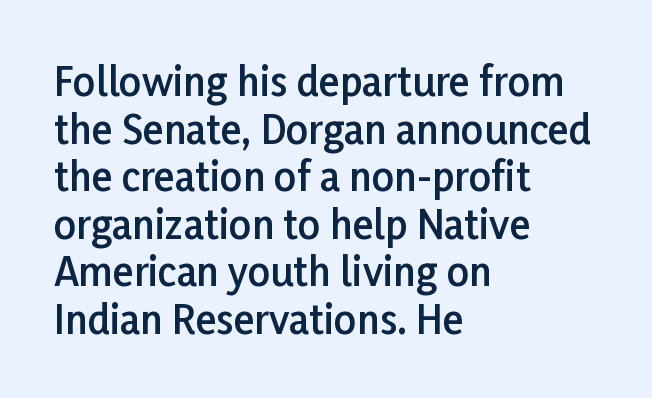
The image shows 39 px semibold sans-serif type, upright; set left-aligned, line spacing 1.22x, normal letter spacing, not underlined; low stroke contrast and a medium x-height.
